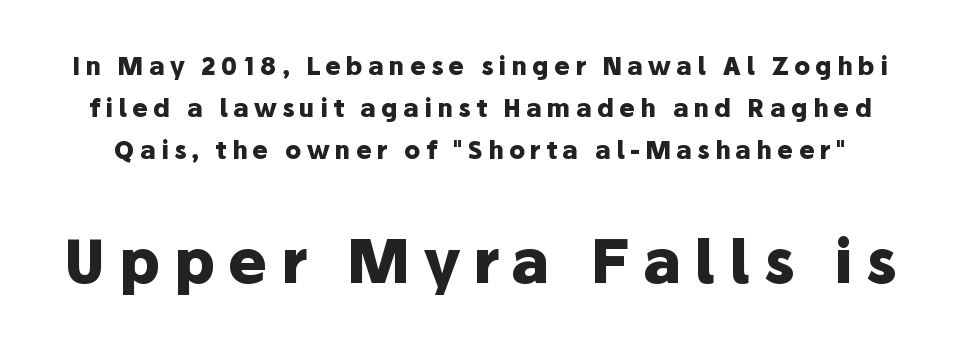
{"serif": "no", "italic": "no", "bold": "yes", "weight": "heavy", "width": "normal", "stroke_contrast": "low", "x_height": "medium", "monospaced": "no", "underline": "no", "line_spacing_ratio": 1.75, "letter_spacing": "wide", "letter_spacing_em": 0.22, "larger_block": "second", "size_ratio": 2.46, "glyph_px": 59}
